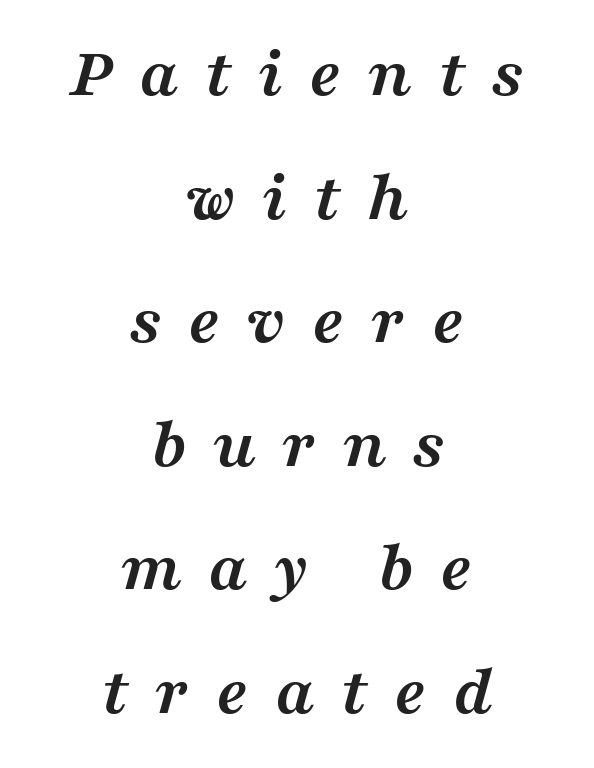
{"serif": "yes", "italic": "yes", "lean": "right", "slant_degrees": 16, "bold": "yes", "weight": "semibold", "width": "wide", "stroke_contrast": "medium", "x_height": "medium", "monospaced": "no", "underline": "no", "align": "center", "line_spacing_ratio": 1.74, "letter_spacing": "wide", "letter_spacing_em": 0.37, "glyph_px": 71}
